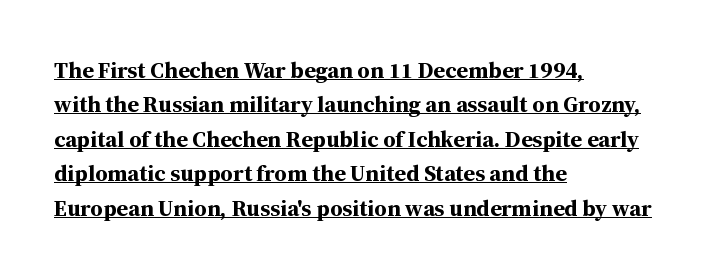
{"italic": "no", "bold": "yes", "underline": "yes", "align": "left", "line_spacing": "normal", "line_spacing_ratio": 1.5, "letter_spacing": "normal", "letter_spacing_em": 0.0, "glyph_px": 23}
